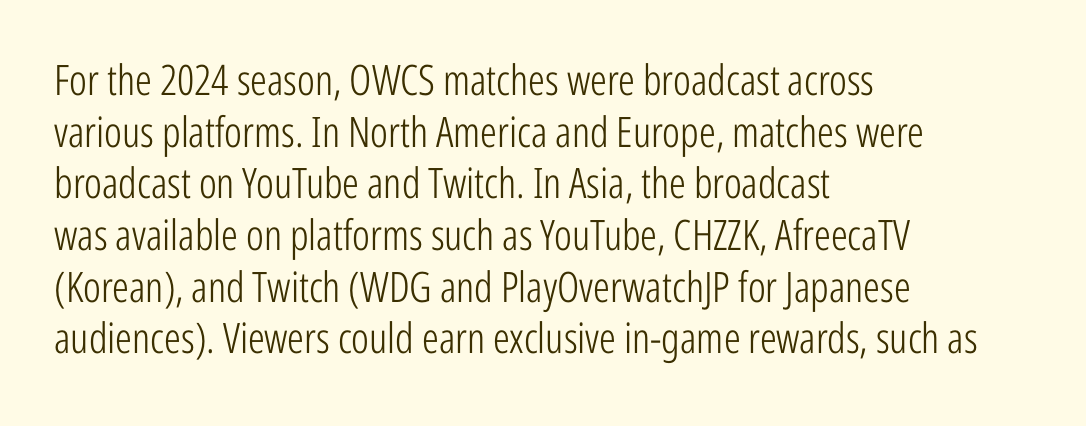
{"serif": "no", "italic": "no", "bold": "no", "weight": "light", "width": "condensed", "stroke_contrast": "low", "x_height": "medium", "monospaced": "no", "underline": "no", "align": "left", "line_spacing_ratio": 1.23, "letter_spacing": "normal", "letter_spacing_em": 0.0, "glyph_px": 42}
